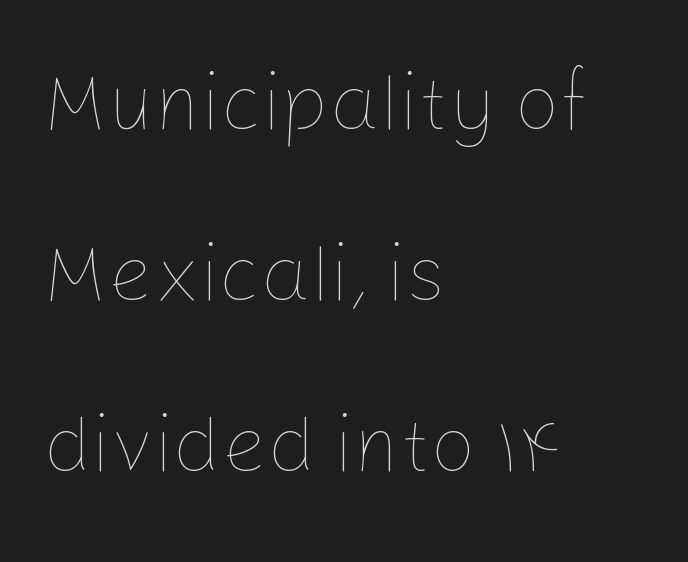
The image shows 80 px thin type, upright; set left-aligned, loose line spacing (2.14x), normal letter spacing, not underlined; low stroke contrast and a medium x-height.
